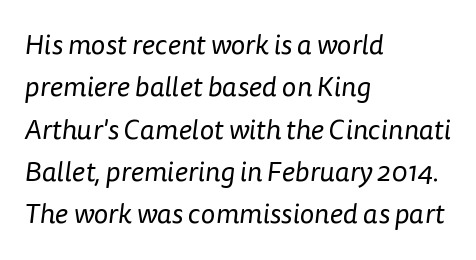
The image shows 28 px regular-weight sans-serif type; set left-aligned, normal line spacing (1.51x), normal letter spacing, not underlined; low stroke contrast and a medium x-height.
